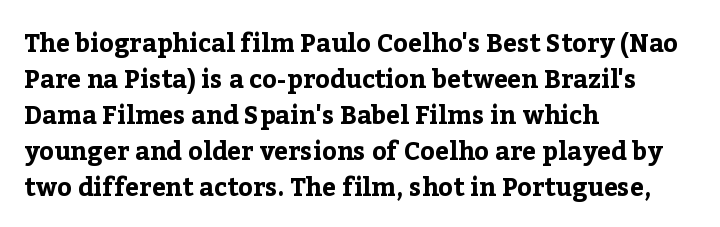
The image shows 25 px bold type, upright; set left-aligned, normal line spacing (1.44x), normal letter spacing, not underlined.
